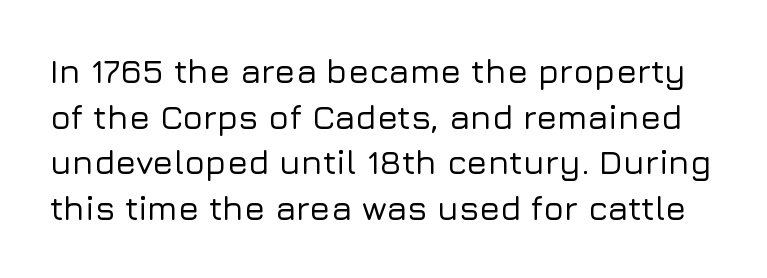
Q: Is the text italic (slanted)? A: No, it is upright.
Q: Is the typeface a serif or a sans-serif typeface? A: Sans-serif.
Q: Is the text underlined? A: No.
Q: Is the spacing between letters normal or unusually wide? A: Normal.
Q: Is the spacing between lines tight, normal or loose? A: Normal.
Q: Width (condensed, normal, or wide)? A: Normal.
Q: Stroke contrast? A: Low.
Q: x-height? A: Medium.
Q: Monospaced? A: No.
